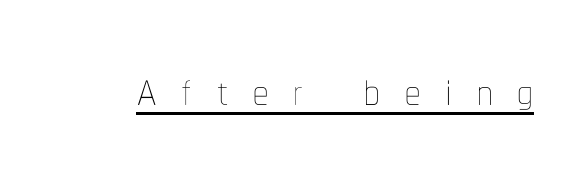
Caption: lettering with a line underneath. Display-style spreading of the glyphs; the letterfit is very open. Each letter keeps its own natural width here, so spacing adapts to shape. Rendered with straight, roman letterforms. Compared with a typical body face, this is equally light or lighter still.
